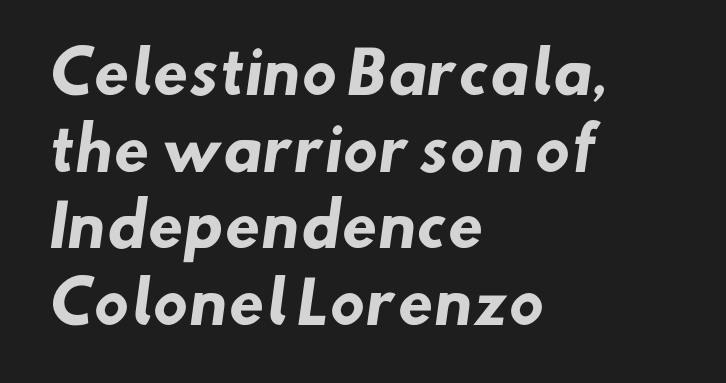
Does the type have serifs? No, each stem ends abruptly. Only glyphs here, with clear space below each row. A classic flush-left, rag-right setting is used for this passage. Letter spacing: default. Honestly, the row spacing looks completely unremarkable. The letters advance in unequal steps, a hallmark of proportional type.
